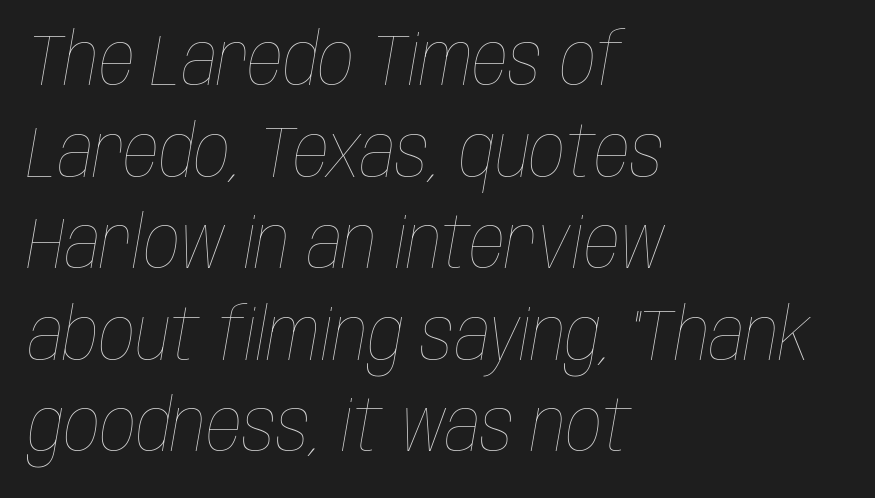
The image shows 71 px thin, condensed type, italic (leaning right); set left-aligned, normal line spacing (1.29x), normal letter spacing, not underlined; low stroke contrast and a large x-height.
